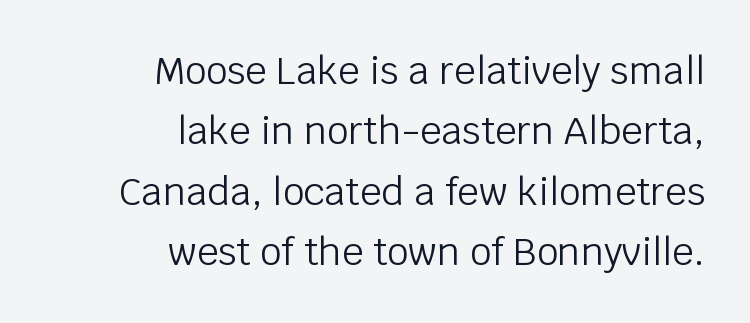
Q: Is the text bold? A: No.
Q: Is the text italic (slanted)? A: No, it is upright.
Q: Is the typeface a serif or a sans-serif typeface? A: Sans-serif.
Q: Is the text underlined? A: No.
Q: How is the paragraph aligned? A: Right-aligned.
Q: Is the spacing between letters normal or unusually wide? A: Normal.
Q: Is the spacing between lines tight, normal or loose? A: Normal.
Q: Width (condensed, normal, or wide)? A: Normal.
Q: Stroke contrast? A: Low.
Q: x-height? A: Large.
Q: Monospaced? A: No.
